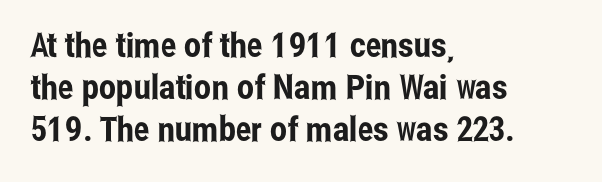
Each letter keeps its own natural width here, so spacing adapts to shape. All the whitespace from short lines collects on the right. Any mark beneath the type? The region is blank. Unlike a traditional serif, this face leaves its strokes unadorned.
